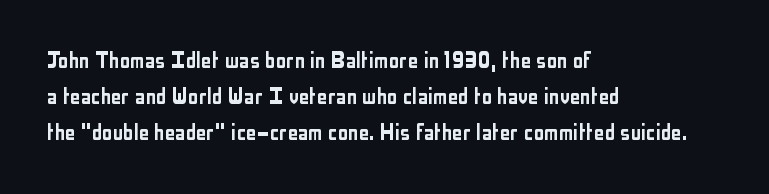
Q: Is the text italic (slanted)? A: No, it is upright.
Q: Is the text underlined? A: No.
Q: How is the paragraph aligned? A: Left-aligned.
Q: Is the spacing between letters normal or unusually wide? A: Normal.
Q: Is the spacing between lines tight, normal or loose? A: Normal.
